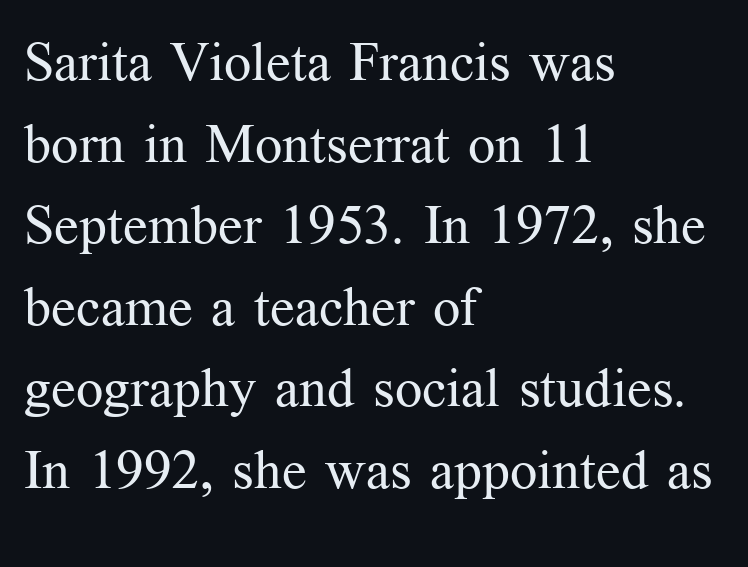
The image shows 54 px regular-weight serif type, upright; set left-aligned, normal line spacing (1.51x), normal letter spacing, not underlined; medium stroke contrast and a medium x-height.
